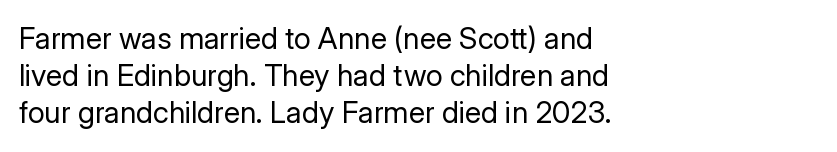
Caption: multi-line text, flush left, ragged right. Descenders are the only things crossing below the line. Posture: vertical. The strokes carry an ordinary text weight at most.
